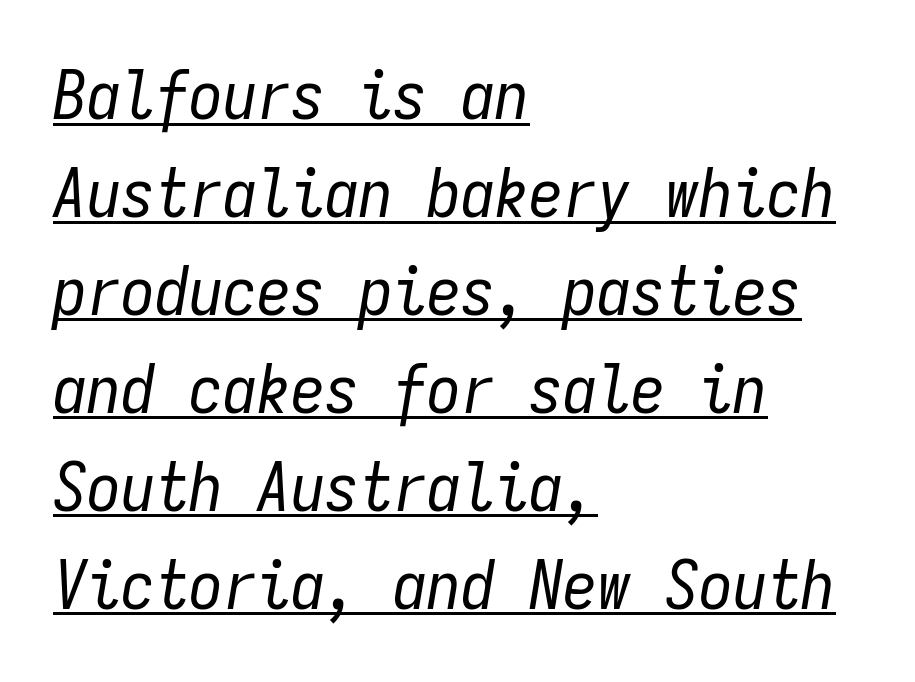
{"italic": "yes", "lean": "right", "slant_degrees": 9, "bold": "no", "weight": "regular", "width": "condensed", "stroke_contrast": "low", "x_height": "medium", "monospaced": "yes", "underline": "yes", "align": "left", "line_spacing": "normal", "line_spacing_ratio": 1.44, "letter_spacing": "normal", "letter_spacing_em": 0.0, "glyph_px": 68}
